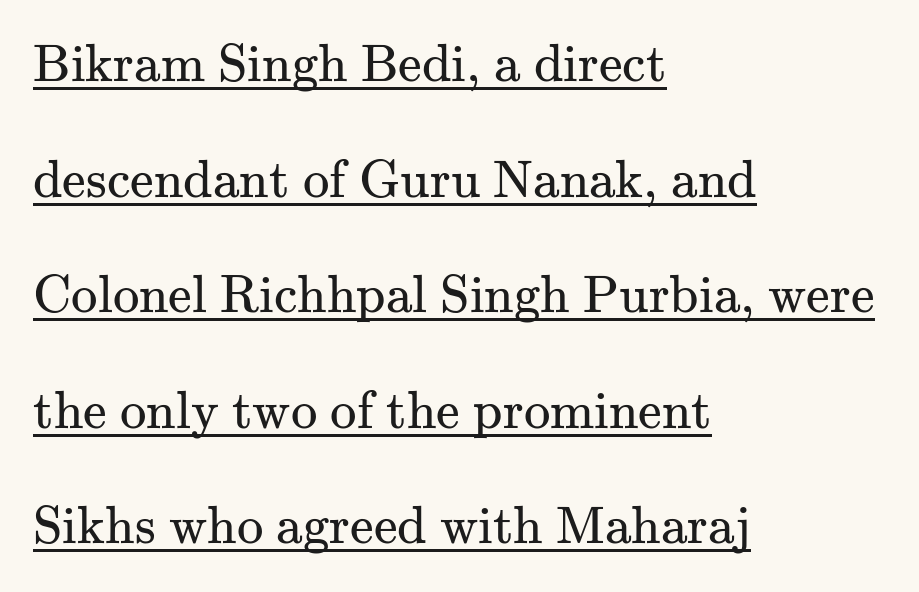
Q: Is the text bold? A: No.
Q: Is the text italic (slanted)? A: No, it is upright.
Q: Is the typeface a serif or a sans-serif typeface? A: Serif.
Q: Is the text underlined? A: Yes.
Q: How is the paragraph aligned? A: Left-aligned.
Q: Is the spacing between letters normal or unusually wide? A: Normal.
Q: Is the spacing between lines tight, normal or loose? A: Loose.
Q: Width (condensed, normal, or wide)? A: Normal.
Q: Stroke contrast? A: Medium.
Q: x-height? A: Small.
Q: Monospaced? A: No.
